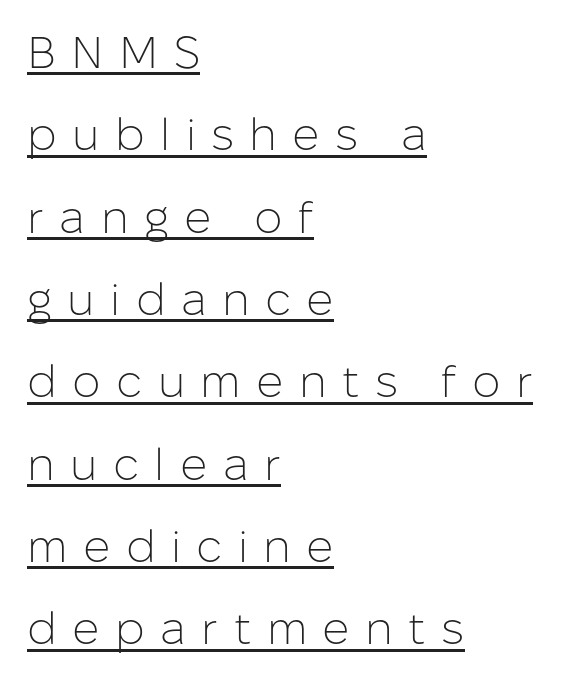
{"serif": "no", "italic": "no", "bold": "no", "weight": "light", "width": "normal", "stroke_contrast": "low", "x_height": "medium", "monospaced": "no", "underline": "yes", "align": "left", "line_spacing_ratio": 1.83, "letter_spacing": "wide", "letter_spacing_em": 0.34, "glyph_px": 45}
